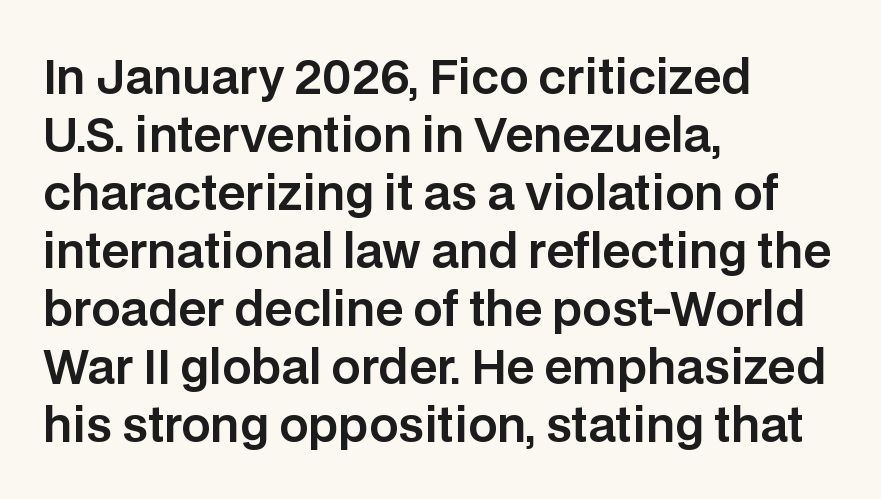
The image shows 46 px sans-serif type, upright; set left-aligned, normal line spacing (1.26x), normal letter spacing, not underlined; low stroke contrast and a large x-height.
